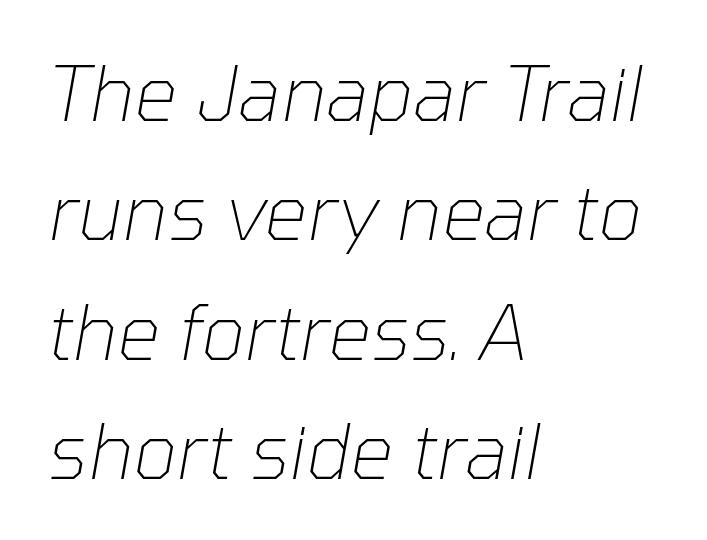
Q: Is the text bold? A: No.
Q: Is the text italic (slanted)? A: Yes, it leans right by about 10 degrees.
Q: Is the text underlined? A: No.
Q: How is the paragraph aligned? A: Left-aligned.
Q: Is the spacing between letters normal or unusually wide? A: Normal.
Q: Is the spacing between lines tight, normal or loose? A: Normal.
Q: Width (condensed, normal, or wide)? A: Normal.
Q: Stroke contrast? A: Low.
Q: x-height? A: Medium.
Q: Monospaced? A: No.
